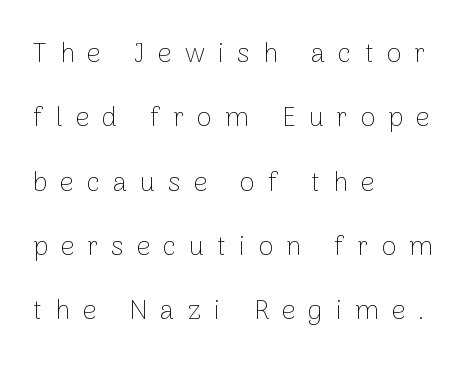
It's the straight-up-and-down kind of type. The letters look calm and open, with moderate or lighter stems. A great deal of white space separates one row of letters from the next. Clear beneath every line of the passage. The passage is arranged the way most books set body copy — flush left. The tracking reads as deliberately expanded to a designer's eye.
